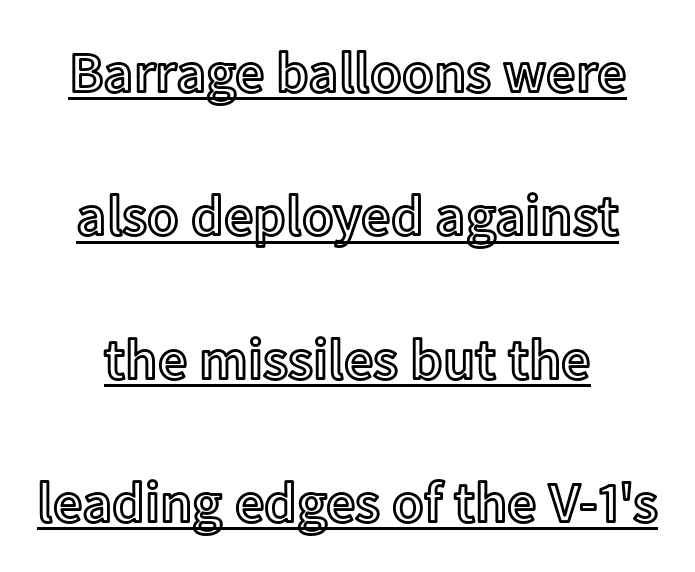
Q: Is the text italic (slanted)? A: No, it is upright.
Q: Is the text underlined? A: Yes.
Q: Is the spacing between letters normal or unusually wide? A: Normal.
Q: Is the spacing between lines tight, normal or loose? A: Loose.
Q: Width (condensed, normal, or wide)? A: Normal.
Q: x-height? A: Medium.
Q: Monospaced? A: No.
